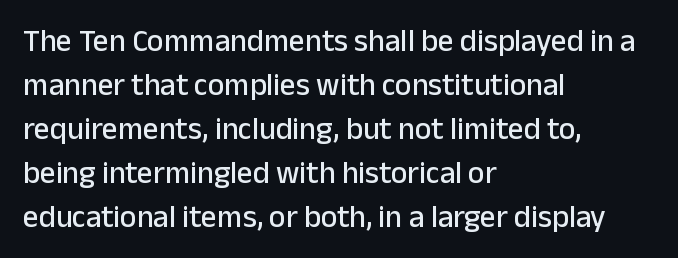
The space directly below the letters is spotless. Line beginnings align vertically; line endings do not. To sum up the face: it is a sans, with no serifs. Each letter keeps its own natural width here, so spacing adapts to shape. Does the leading feel generous? No, just average.
